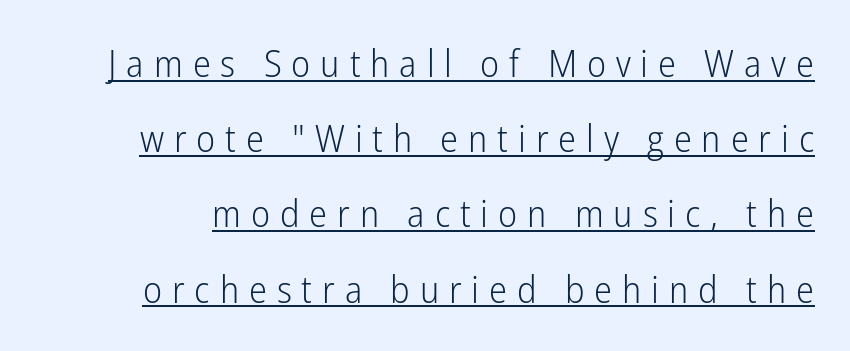
What decoration does the sample have? An underline. Tracking here is generous; glyphs stand well apart from one another. The strokes carry an ordinary text weight at most. Nope, no serifs anywhere on these letters. Rows of type keep a wide berth in the vertical direction. The rendering uses natural spacing where letterforms have individual widths.
